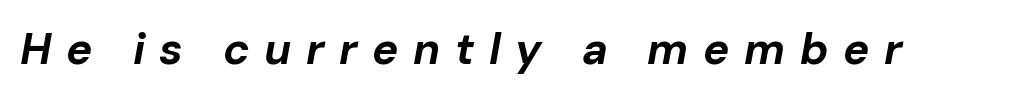
The specimen reads as italic at a glance. The typesetting leans heavy: a genuine bold. The face used here is proportionally spaced, like ordinary book or web type. Between one letter and the next there's a generous, obvious gap. Check under the words: just untouched page.
